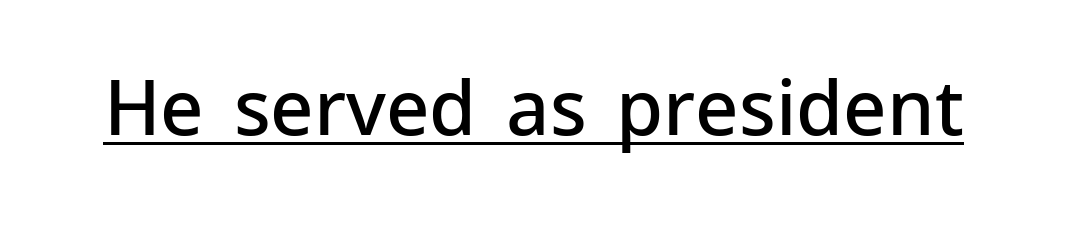
The image shows 76 px semibold sans-serif type, upright; set normal letter spacing, underlined; low stroke contrast and a medium x-height.
